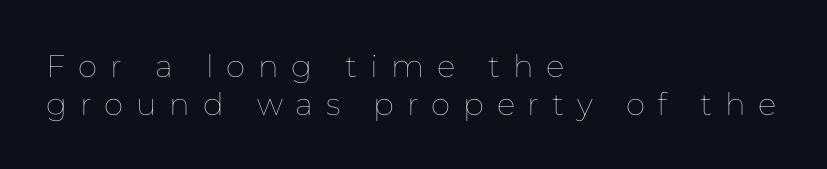
Stems here are at most as thick as an everyday book face. Rendered with straight, roman letterforms. Has an underline been added? It has not. You could not count columns in this text — the font is proportionally spaced. The tracking jumps out immediately: characters are airy and widely separated.
